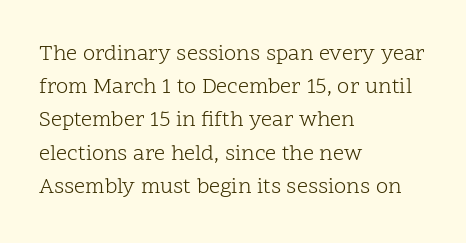
Q: Is the text bold? A: No.
Q: Is the text italic (slanted)? A: No, it is upright.
Q: Is the text underlined? A: No.
Q: How is the paragraph aligned? A: Left-aligned.
Q: Is the spacing between letters normal or unusually wide? A: Normal.
Q: Is the spacing between lines tight, normal or loose? A: Normal.
